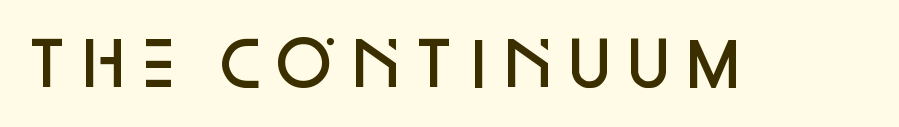
{"serif": "no", "italic": "no", "bold": "semi", "weight": "semibold", "width": "normal", "stroke_contrast": "low", "x_height": "large", "monospaced": "no", "underline": "no", "letter_spacing": "normal", "letter_spacing_em": 0.0, "glyph_px": 60}
